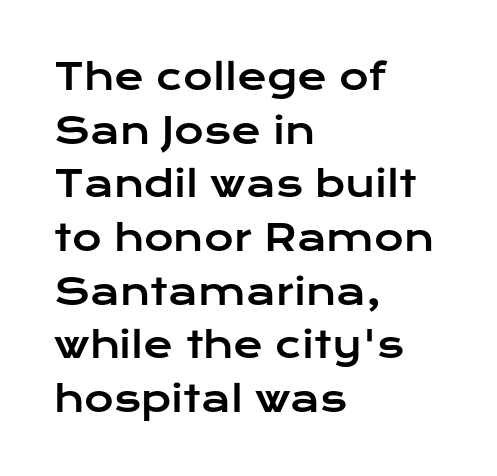
Quick note: interline space is typical. Upright lettering throughout. Layout note: lines flush left. Observe the absence of serifs on each vertical stroke in this sample.
